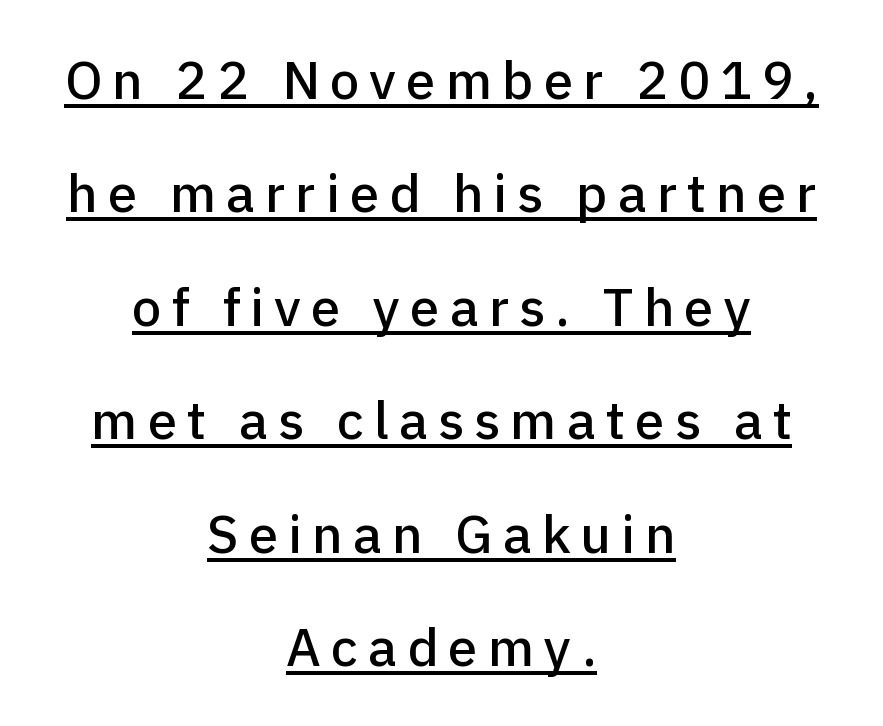
Q: Is the text italic (slanted)? A: No, it is upright.
Q: Is the typeface a serif or a sans-serif typeface? A: Sans-serif.
Q: Is the text underlined? A: Yes.
Q: How is the paragraph aligned? A: Centered.
Q: Is the spacing between lines tight, normal or loose? A: Loose.
Q: Width (condensed, normal, or wide)? A: Normal.
Q: Stroke contrast? A: Low.
Q: x-height? A: Medium.
Q: Monospaced? A: No.
